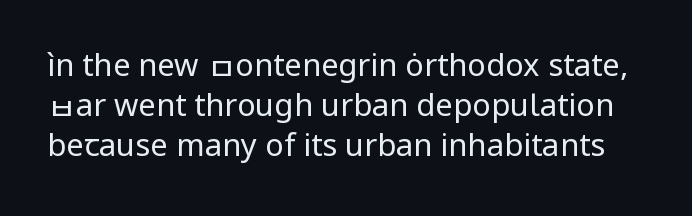
The image shows 31 px regular-weight sans-serif type, upright; set normal line spacing (1.29x), normal letter spacing, not underlined; low stroke contrast and a medium x-height.
